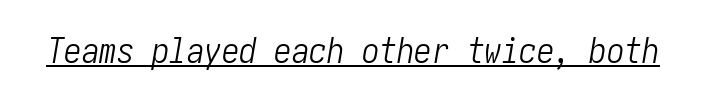
The image shows 35 px light, condensed type, italic (leaning right); set normal letter spacing, underlined; low stroke contrast and a medium x-height.
